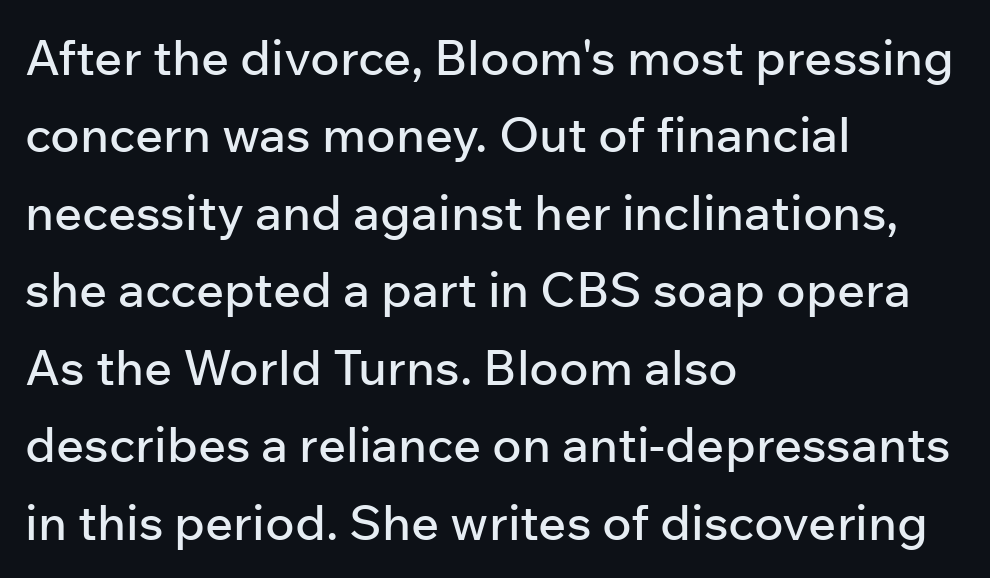
{"serif": "no", "italic": "no", "width": "normal", "stroke_contrast": "low", "x_height": "medium", "monospaced": "no", "underline": "no", "align": "left", "line_spacing": "normal", "line_spacing_ratio": 1.58, "letter_spacing": "normal", "letter_spacing_em": 0.0, "glyph_px": 49}
